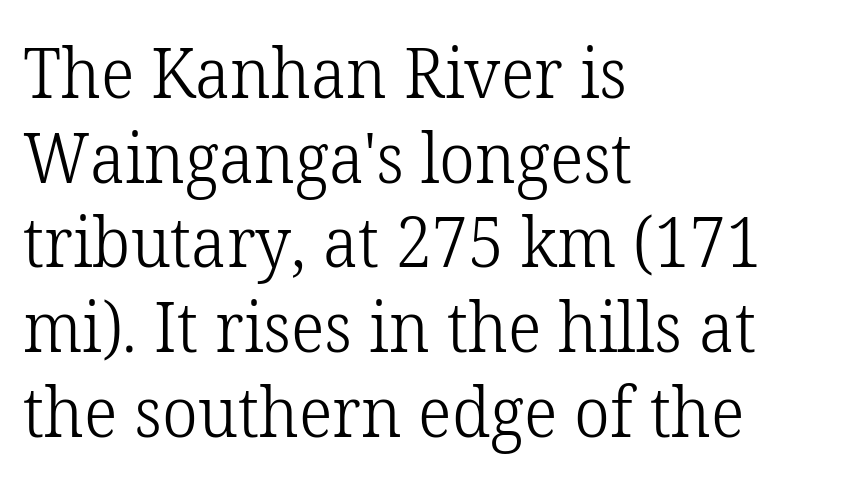
Heft: none added — not bold. Posture: upright roman. Reading down the block, your eye returns to a fixed left position each line. The face used here is proportionally spaced, like ordinary book or web type. Glance below the letters and you will spot only blank space. The line texture is even and compact thanks to regular tracking.
